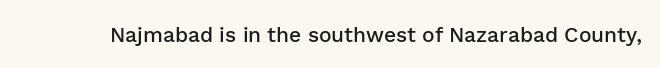
{"italic": "no", "bold": "semi", "underline": "no", "letter_spacing": "normal", "letter_spacing_em": 0.0, "glyph_px": 21}
